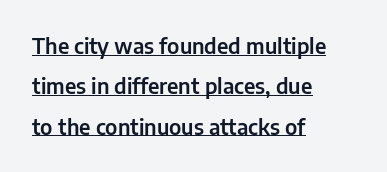
The image shows 21 px text type, upright; set left-aligned, loose line spacing (1.92x), normal letter spacing, underlined.
